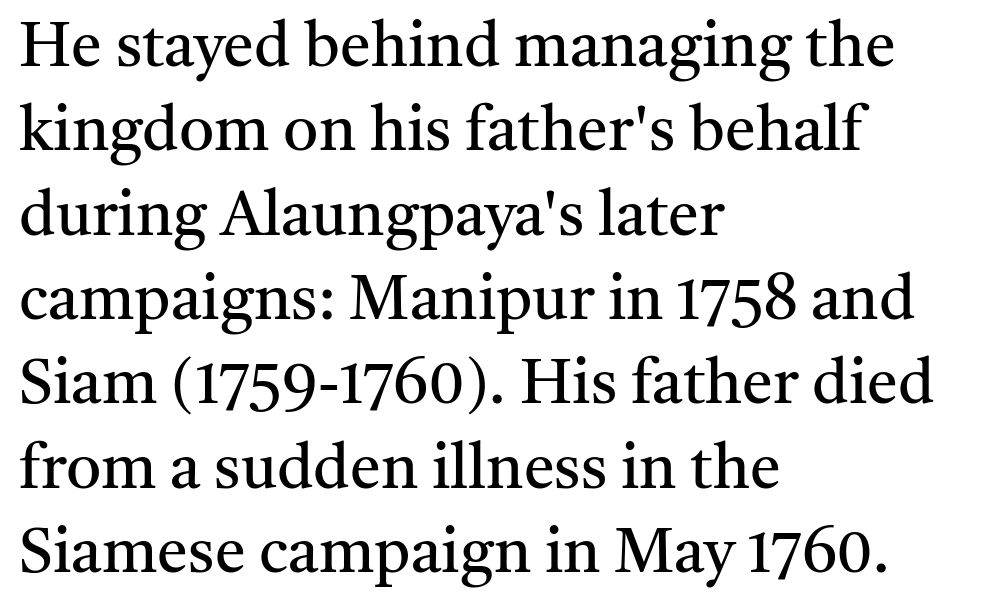
{"serif": "yes", "italic": "no", "bold": "no", "weight": "regular", "width": "normal", "stroke_contrast": "medium", "x_height": "medium", "monospaced": "no", "underline": "no", "align": "left", "line_spacing": "normal", "line_spacing_ratio": 1.36, "letter_spacing": "normal", "letter_spacing_em": 0.0, "glyph_px": 62}
